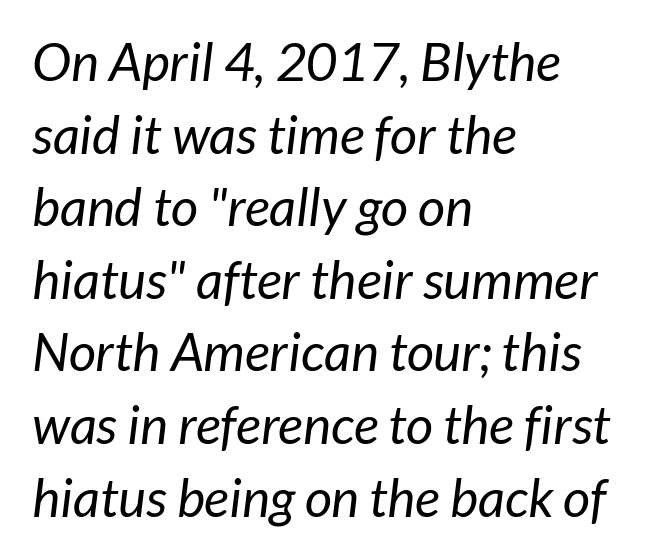
{"serif": "no", "bold": "no", "weight": "regular", "width": "normal", "stroke_contrast": "low", "x_height": "medium", "monospaced": "no", "underline": "no", "align": "left", "line_spacing": "normal", "line_spacing_ratio": 1.37, "letter_spacing": "normal", "letter_spacing_em": 0.0, "glyph_px": 53}
